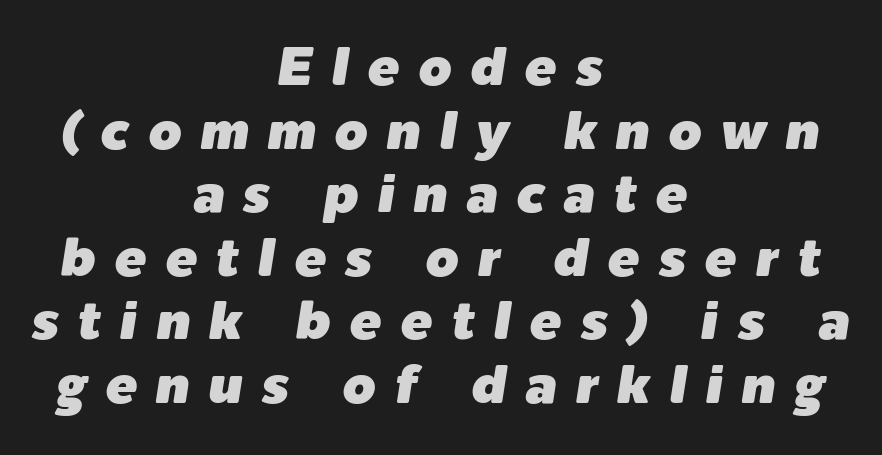
The image shows 53 px text type, italic (leaning right); set centered, line spacing 1.2x, unusually wide letter spacing (+0.35 em), not underlined; low stroke contrast and a medium x-height.
